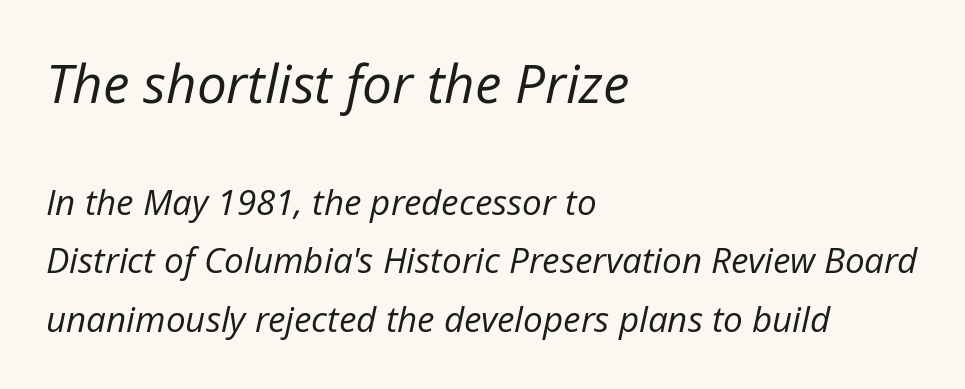
The image shows 53 px regular-weight type, italic (leaning right); set left-aligned, normal line spacing (1.67x), normal letter spacing, not underlined; the first (top) block is 1.51x larger; low stroke contrast and a medium x-height.
